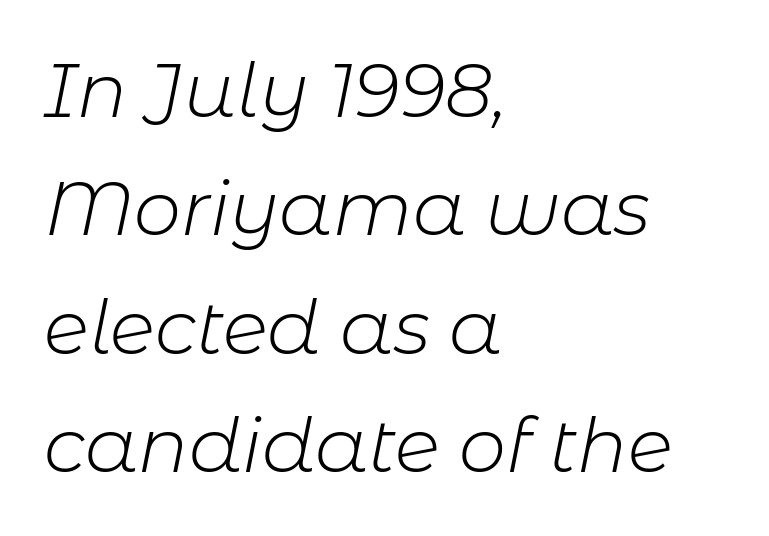
{"italic": "yes", "lean": "right", "slant_degrees": 11, "bold": "no", "weight": "light", "width": "normal", "stroke_contrast": "low", "x_height": "medium", "monospaced": "no", "underline": "no", "align": "left", "line_spacing": "normal", "line_spacing_ratio": 1.58, "letter_spacing": "normal", "letter_spacing_em": 0.0, "glyph_px": 75}
